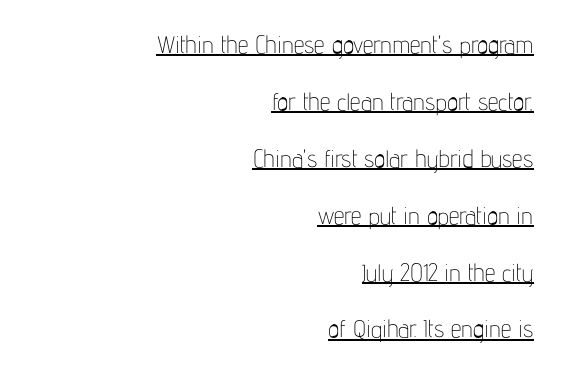
Counters stay open thanks to moderate or lighter strokes. Check the space under the baseline: a stroke is drawn there. The text block is weighted toward the right margin, trailing off unevenly leftward. Ascenders rise straight up at ninety degrees. You could call the tracking neutral — neither tight nor loose.
